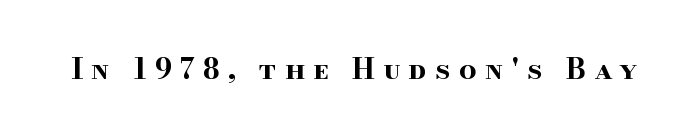
Q: Is the text bold? A: Yes.
Q: Is the text italic (slanted)? A: No, it is upright.
Q: Is the typeface a serif or a sans-serif typeface? A: Serif.
Q: Is the text underlined? A: No.
Q: Is the spacing between letters normal or unusually wide? A: Unusually wide.
Q: Width (condensed, normal, or wide)? A: Wide.
Q: Stroke contrast? A: High.
Q: x-height? A: Small.
Q: Monospaced? A: No.
